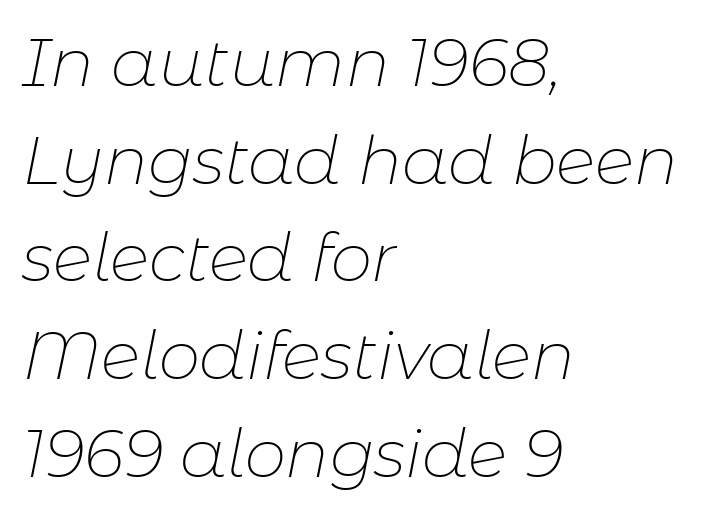
{"italic": "yes", "lean": "right", "slant_degrees": 11, "bold": "no", "weight": "thin", "width": "normal", "stroke_contrast": "low", "x_height": "medium", "monospaced": "no", "underline": "no", "align": "left", "line_spacing": "normal", "line_spacing_ratio": 1.48, "letter_spacing": "normal", "letter_spacing_em": 0.0, "glyph_px": 66}
